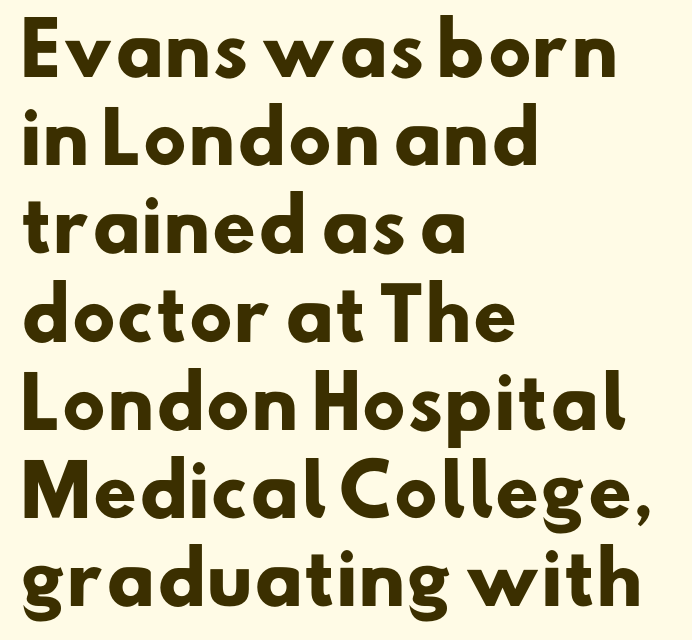
Q: Is the text bold? A: Yes.
Q: Is the typeface a serif or a sans-serif typeface? A: Sans-serif.
Q: Is the text underlined? A: No.
Q: How is the paragraph aligned? A: Left-aligned.
Q: Is the spacing between letters normal or unusually wide? A: Normal.
Q: Is the spacing between lines tight, normal or loose? A: Normal.
Q: Width (condensed, normal, or wide)? A: Normal.
Q: Stroke contrast? A: Low.
Q: x-height? A: Small.
Q: Monospaced? A: No.
